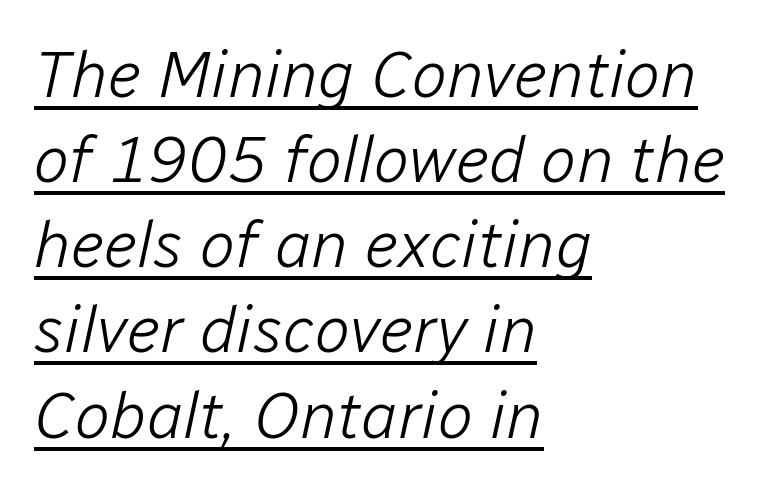
{"italic": "yes", "lean": "right", "slant_degrees": 12, "bold": "no", "weight": "light", "width": "normal", "stroke_contrast": "low", "x_height": "medium", "monospaced": "no", "underline": "yes", "align": "left", "line_spacing": "normal", "line_spacing_ratio": 1.29, "letter_spacing": "normal", "letter_spacing_em": 0.0, "glyph_px": 66}
